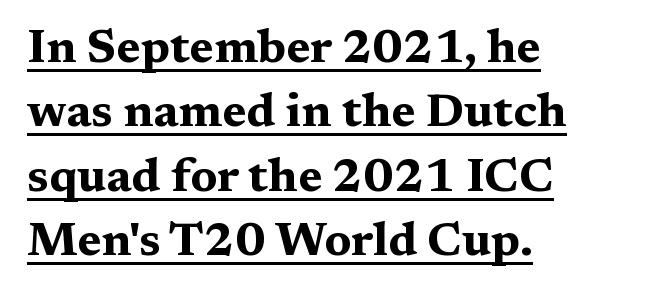
The rendering uses natural spacing where letterforms have individual widths. The strokes are fattened all the way to bold. Compared with typical paragraphs, the rows here are spaced about the same. Glance below the letters and you will spot a drawn line.
